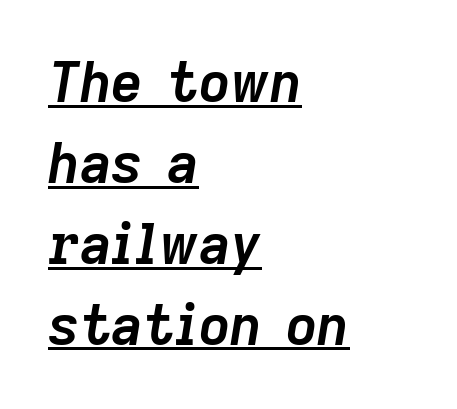
{"italic": "yes", "lean": "right", "slant_degrees": 9, "bold": "yes", "weight": "semibold", "width": "normal", "stroke_contrast": "low", "x_height": "medium", "monospaced": "no", "underline": "yes", "align": "left", "line_spacing": "normal", "line_spacing_ratio": 1.47, "letter_spacing": "normal", "letter_spacing_em": 0.0, "glyph_px": 55}
